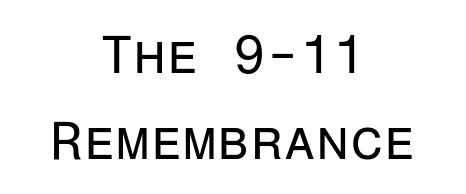
The image shows 54 px regular-weight sans-serif type, upright, monospaced; set centered, normal line spacing (1.59x), normal letter spacing, not underlined; low stroke contrast and a medium x-height.
